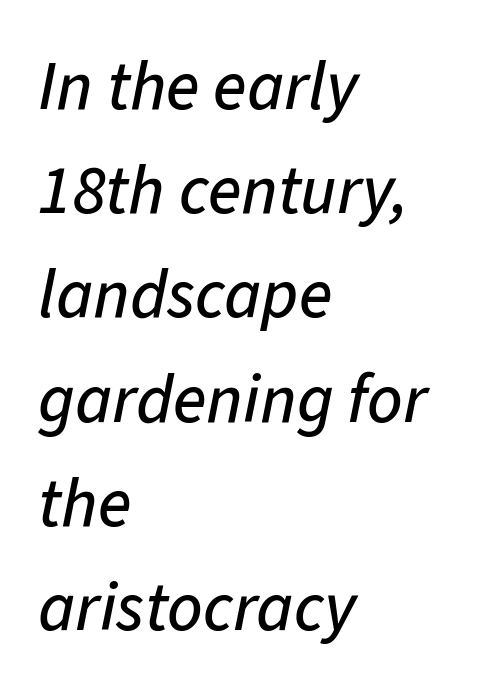
The image shows 69 px text type, italic (leaning right); set left-aligned, normal line spacing (1.51x), normal letter spacing, not underlined; low stroke contrast and a medium x-height.
